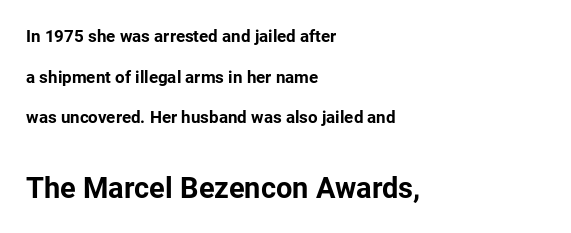
Notice how the stems are strictly vertical — no italics here. In terms of weight, the rendering is a true, heavy bold. The block of text is sparse from top to bottom, with ample space between rows. One-word summary of the alignment: left. Regarding serifs, this sample does without them. Each word holds together tightly as a unit, with standard inter-letter gaps.
